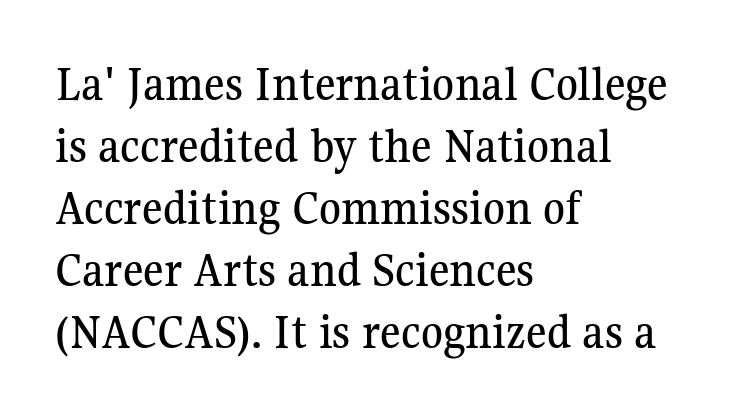
Q: Is the text italic (slanted)? A: No, it is upright.
Q: Is the typeface a serif or a sans-serif typeface? A: Serif.
Q: Is the text underlined? A: No.
Q: How is the paragraph aligned? A: Left-aligned.
Q: Is the spacing between letters normal or unusually wide? A: Normal.
Q: Width (condensed, normal, or wide)? A: Normal.
Q: Stroke contrast? A: Medium.
Q: x-height? A: Medium.
Q: Monospaced? A: No.
